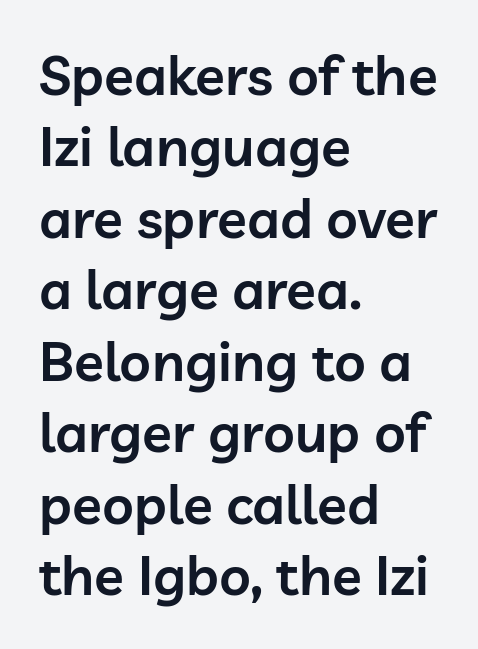
{"serif": "no", "italic": "no", "bold": "semi", "weight": "semibold", "width": "normal", "stroke_contrast": "low", "x_height": "medium", "monospaced": "no", "underline": "no", "align": "left", "line_spacing": "normal", "line_spacing_ratio": 1.3, "letter_spacing": "normal", "letter_spacing_em": 0.0, "glyph_px": 55}
